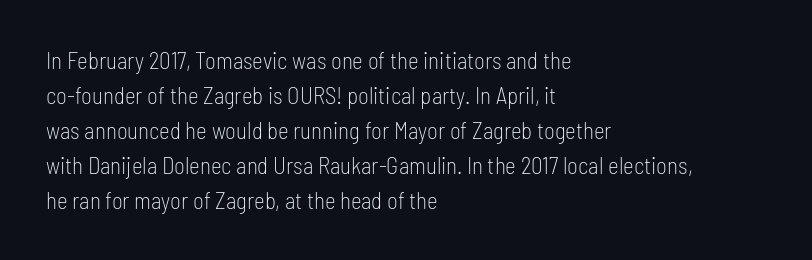
Weight: not bold — regular or lighter. The typesetter chose a ragged-right arrangement here. Each new line begins a customary step beneath the previous one. You could call the tracking neutral — neither tight nor loose. Only glyphs here, with clear space below each row. You can tell it's not italic because the verticals are truly vertical.
